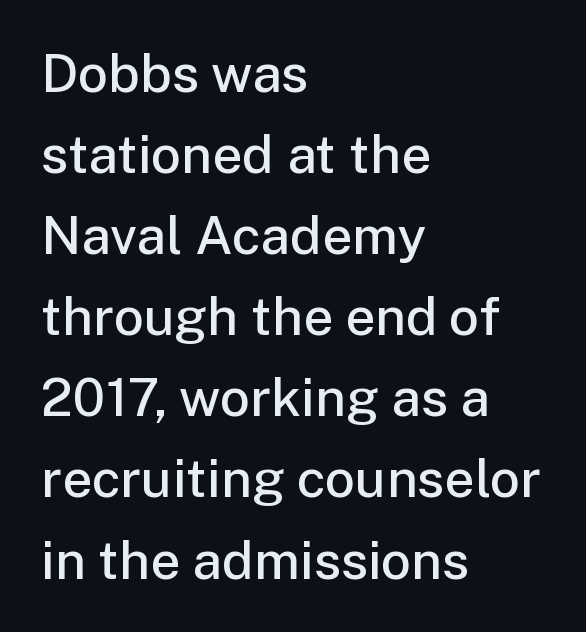
Q: Is the text bold? A: Semi-bold.
Q: Is the text italic (slanted)? A: No, it is upright.
Q: Is the typeface a serif or a sans-serif typeface? A: Sans-serif.
Q: Is the text underlined? A: No.
Q: How is the paragraph aligned? A: Left-aligned.
Q: Is the spacing between letters normal or unusually wide? A: Normal.
Q: Is the spacing between lines tight, normal or loose? A: Normal.
Q: Width (condensed, normal, or wide)? A: Normal.
Q: Stroke contrast? A: Low.
Q: x-height? A: Medium.
Q: Monospaced? A: No.
